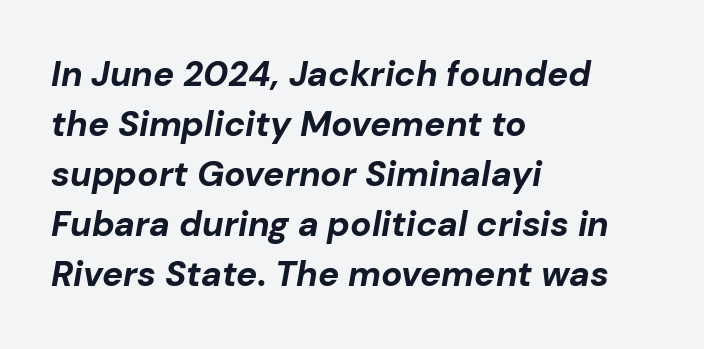
Q: Is the text bold? A: Yes.
Q: Is the text italic (slanted)? A: Yes, it leans right by about 10 degrees.
Q: Is the text underlined? A: No.
Q: How is the paragraph aligned? A: Left-aligned.
Q: Is the spacing between letters normal or unusually wide? A: Normal.
Q: Is the spacing between lines tight, normal or loose? A: Normal.
Q: Width (condensed, normal, or wide)? A: Normal.
Q: Stroke contrast? A: Low.
Q: x-height? A: Medium.
Q: Monospaced? A: No.
